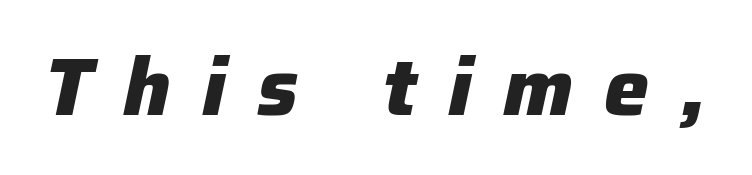
{"italic": "yes", "lean": "right", "slant_degrees": 12, "bold": "yes", "weight": "heavy", "width": "normal", "stroke_contrast": "low", "x_height": "medium", "monospaced": "no", "underline": "no", "letter_spacing": "wide", "letter_spacing_em": 0.39, "glyph_px": 80}
